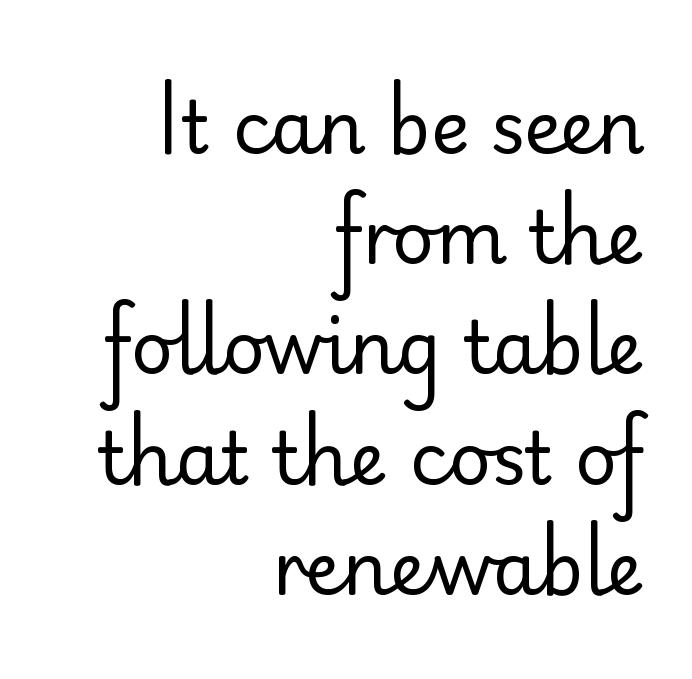
Characters remain perfectly vertical along every line. The rendering shows plain stroke endings on the letterforms — a sans-serif design. This rendering features lettering with no underline. Compared with typical paragraphs, the rows here are spaced about the same. Default kerning and tracking; the words read as compact shapes. The face used here is proportionally spaced, like ordinary book or web type.
